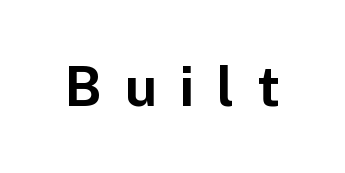
Q: Is the text bold? A: Yes.
Q: Is the text italic (slanted)? A: No, it is upright.
Q: Is the typeface a serif or a sans-serif typeface? A: Sans-serif.
Q: Is the text underlined? A: No.
Q: Is the spacing between letters normal or unusually wide? A: Unusually wide.
Q: Width (condensed, normal, or wide)? A: Normal.
Q: Stroke contrast? A: Low.
Q: x-height? A: Medium.
Q: Monospaced? A: No.
